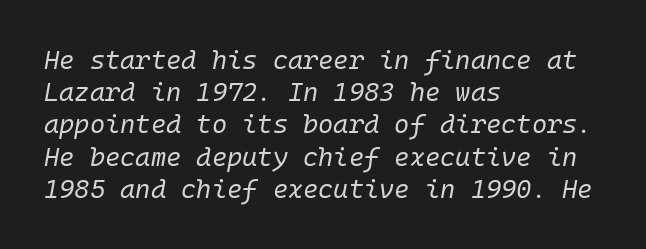
Casual observation: everything's shoved over to the left. Counters stay open thanks to moderate or lighter strokes. The space directly below the letters is spotless. Compared with ordinary roman type, these characters are visibly tilted.
